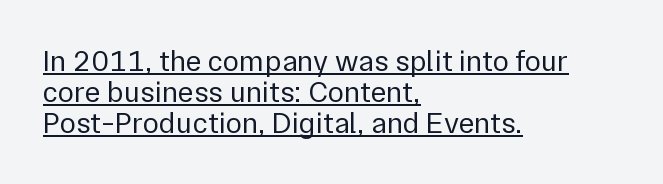
The lines in this sample share a left origin and differ only in where they stop. Is this a fixed-width face? No — the glyphs have proportional, varying widths. Italic? Not at all — the glyphs are vertical. This sample uses plain, unmodified letter spacing. Weight: in the light-to-regular range.
